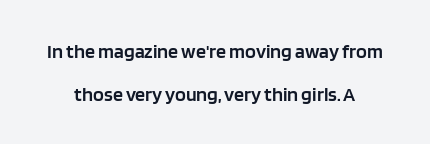
The image shows 20 px text type, upright; set loose line spacing (2.14x), normal letter spacing, not underlined.
